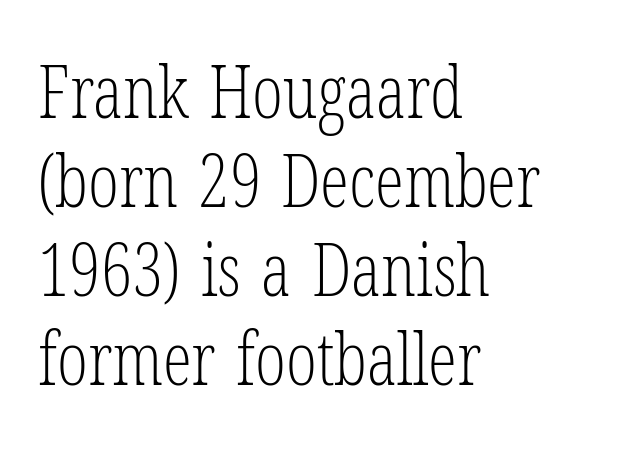
The image shows 73 px light, condensed serif type, upright; set left-aligned, line spacing 1.22x, normal letter spacing, not underlined; low stroke contrast and a medium x-height.
